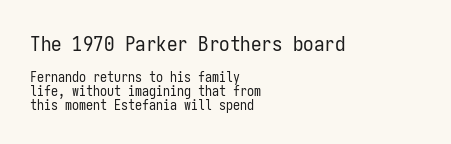
Q: Is the text bold? A: No.
Q: Is the text italic (slanted)? A: No, it is upright.
Q: Is the text underlined? A: No.
Q: How is the paragraph aligned? A: Left-aligned.
Q: Is the spacing between letters normal or unusually wide? A: Normal.
Q: Is the spacing between lines tight, normal or loose? A: Tight.
Q: Which block of text is set in a larger size, the first (top) or the second (bottom)? A: The first (top) one.
